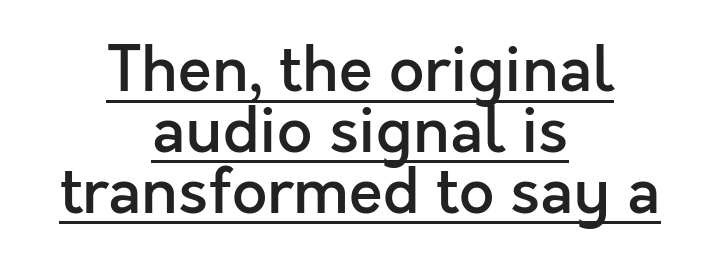
Q: Is the text bold? A: Semi-bold.
Q: Is the text italic (slanted)? A: No, it is upright.
Q: Is the typeface a serif or a sans-serif typeface? A: Sans-serif.
Q: Is the text underlined? A: Yes.
Q: How is the paragraph aligned? A: Centered.
Q: Is the spacing between letters normal or unusually wide? A: Normal.
Q: Is the spacing between lines tight, normal or loose? A: Tight.
Q: Width (condensed, normal, or wide)? A: Normal.
Q: x-height? A: Medium.
Q: Monospaced? A: No.
